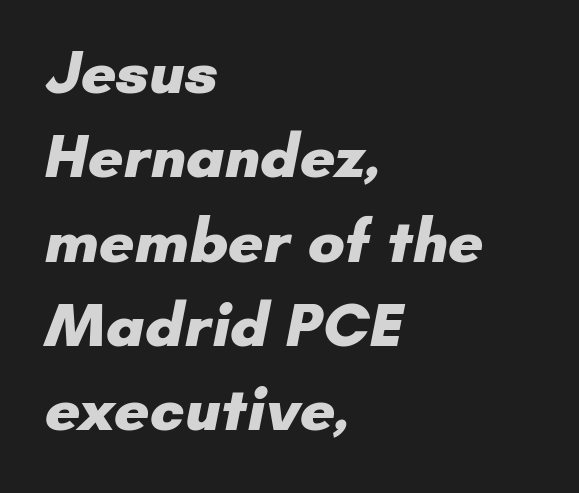
Vertical spacing — default. Just letters on the line, the space beneath them empty. Caption: standard tracking, unaltered. The letters advance in unequal steps, a hallmark of proportional type.
